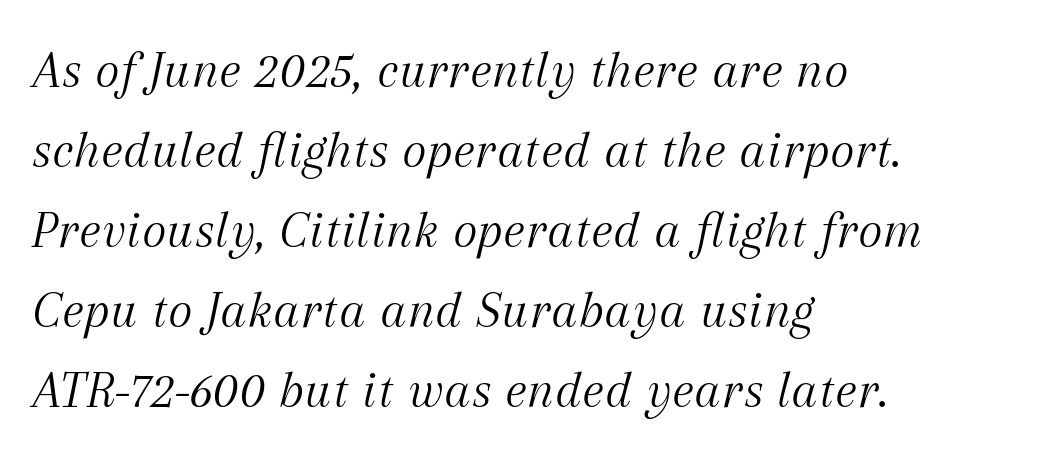
The specimen reads as italic at a glance. Is this a heavy cut? Hardly; it is regular or lighter. How would I describe the line gaps? Plain and ordinary. The letters advance in unequal steps, a hallmark of proportional type. Quick note: underline off. The letters carry serifs — small finishing strokes at the ends of their stems.
